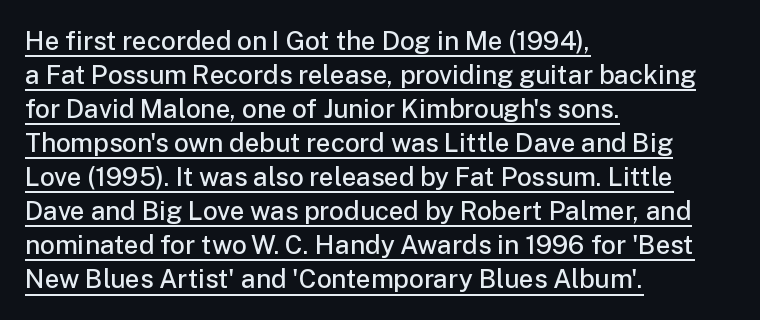
The image shows 26 px text type, upright; set left-aligned, normal line spacing (1.31x), normal letter spacing, underlined.
